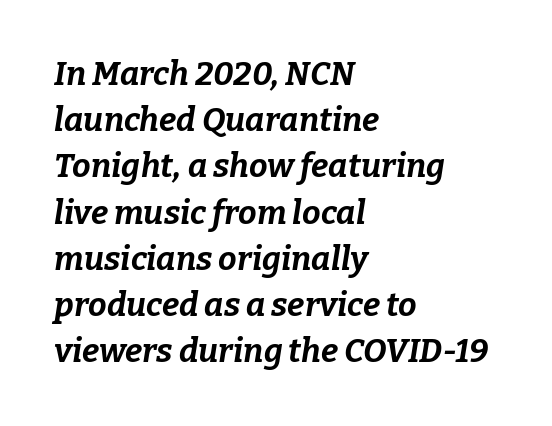
The image shows 33 px bold type, italic (leaning right); set left-aligned, normal line spacing (1.4x), normal letter spacing, not underlined; low stroke contrast and a medium x-height.
